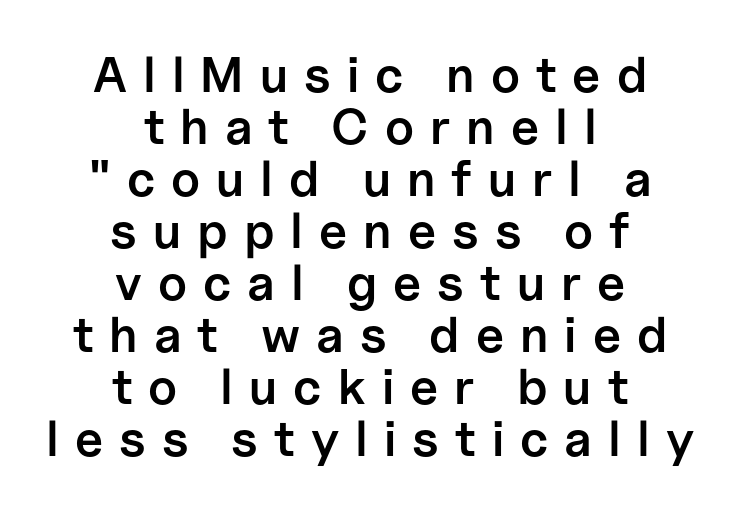
You can tell it's not italic because the verticals are truly vertical. Here the designer chose a conventional face with non-uniform glyph widths. Check the space under the baseline: it is left empty. Vertically, the passage feels compressed, each row crowding the next. Grotesque or geometric, the face here clearly has no serifs.
